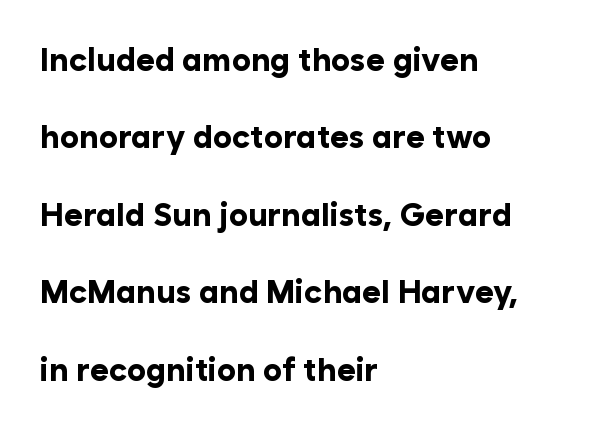
{"serif": "no", "italic": "no", "bold": "yes", "weight": "bold", "width": "normal", "stroke_contrast": "low", "x_height": "medium", "monospaced": "no", "underline": "no", "align": "left", "line_spacing": "loose", "line_spacing_ratio": 2.42, "letter_spacing": "normal", "letter_spacing_em": 0.0, "glyph_px": 32}
